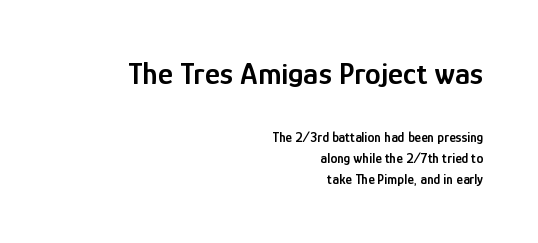
{"serif": "no", "italic": "no", "bold": "semi", "weight": "semibold", "width": "condensed", "stroke_contrast": "low", "x_height": "medium", "monospaced": "no", "underline": "no", "align": "right", "line_spacing": "normal", "line_spacing_ratio": 1.5, "letter_spacing": "normal", "letter_spacing_em": 0.0, "larger_block": "first", "size_ratio": 2.29, "glyph_px": 32}
